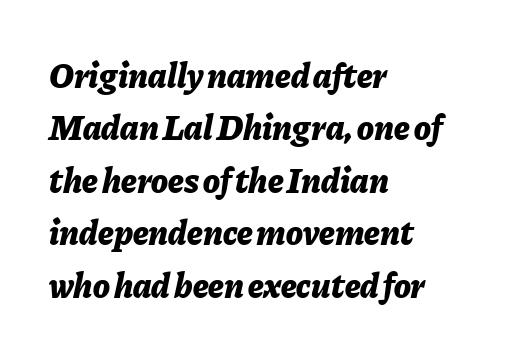
The image shows 35 px bold type, italic (leaning right); set left-aligned, normal line spacing (1.5x), normal letter spacing, not underlined; low stroke contrast and a medium x-height.
